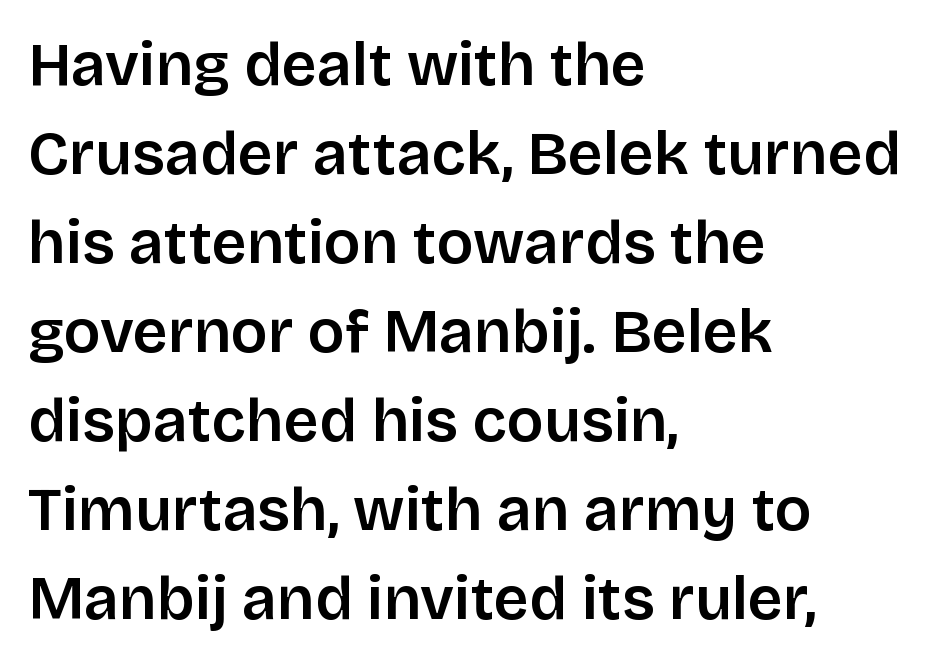
{"serif": "no", "italic": "no", "bold": "semi", "weight": "semibold", "width": "normal", "stroke_contrast": "low", "x_height": "large", "monospaced": "no", "underline": "no", "align": "left", "line_spacing": "normal", "line_spacing_ratio": 1.46, "letter_spacing": "normal", "letter_spacing_em": 0.0, "glyph_px": 61}
